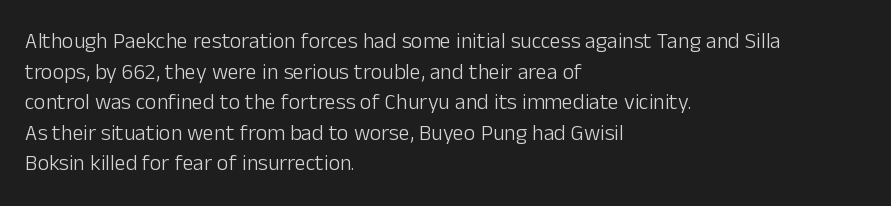
Q: Is the text bold? A: No.
Q: Is the text italic (slanted)? A: No, it is upright.
Q: Is the text underlined? A: No.
Q: How is the paragraph aligned? A: Left-aligned.
Q: Is the spacing between letters normal or unusually wide? A: Normal.
Q: Is the spacing between lines tight, normal or loose? A: Normal.
